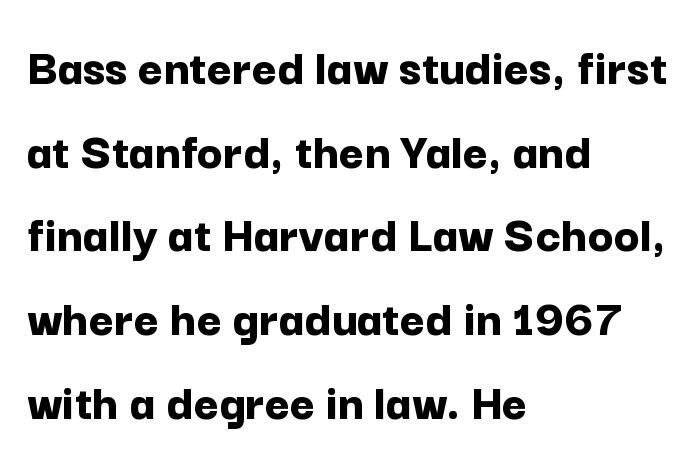
{"serif": "no", "italic": "no", "bold": "yes", "weight": "bold", "width": "normal", "stroke_contrast": "low", "x_height": "medium", "monospaced": "no", "underline": "no", "align": "left", "line_spacing": "normal", "line_spacing_ratio": 1.58, "letter_spacing": "normal", "letter_spacing_em": 0.0, "glyph_px": 53}
